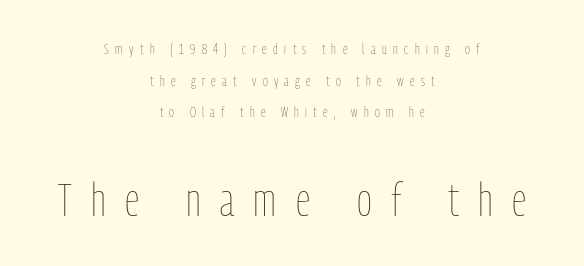
{"italic": "no", "bold": "no", "weight": "thin", "width": "condensed", "stroke_contrast": "low", "x_height": "medium", "monospaced": "no", "underline": "no", "align": "center", "line_spacing": "loose", "line_spacing_ratio": 2.11, "letter_spacing": "wide", "letter_spacing_em": 0.42, "larger_block": "second", "size_ratio": 3.07, "glyph_px": 46}
